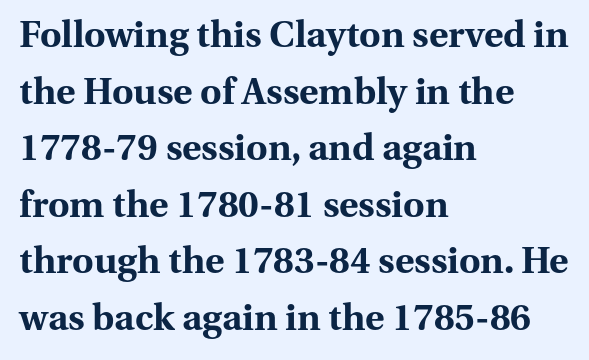
The image shows 37 px bold serif type, upright; set left-aligned, normal line spacing (1.53x), normal letter spacing, not underlined; medium stroke contrast and a medium x-height.
